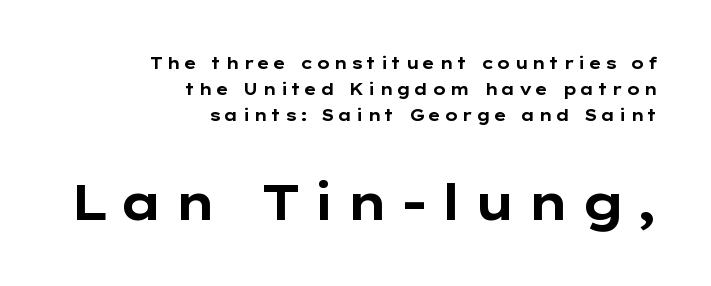
Q: Is the text bold? A: Yes.
Q: Is the text italic (slanted)? A: No, it is upright.
Q: Is the typeface a serif or a sans-serif typeface? A: Sans-serif.
Q: Is the text underlined? A: No.
Q: How is the paragraph aligned? A: Right-aligned.
Q: Is the spacing between lines tight, normal or loose? A: Normal.
Q: Which block of text is set in a larger size, the first (top) or the second (bottom)? A: The second (bottom) one.
Q: Width (condensed, normal, or wide)? A: Wide.
Q: Stroke contrast? A: Low.
Q: x-height? A: Medium.
Q: Monospaced? A: No.
